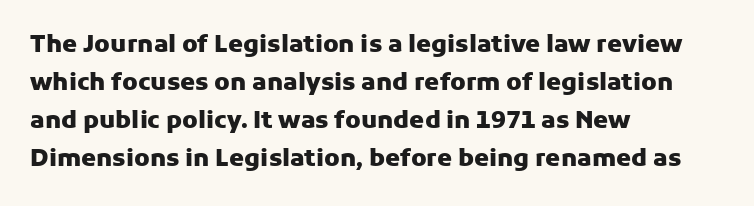
{"italic": "no", "bold": "yes", "underline": "no", "align": "left", "line_spacing": "normal", "line_spacing_ratio": 1.58, "letter_spacing": "normal", "letter_spacing_em": 0.0, "glyph_px": 24}
